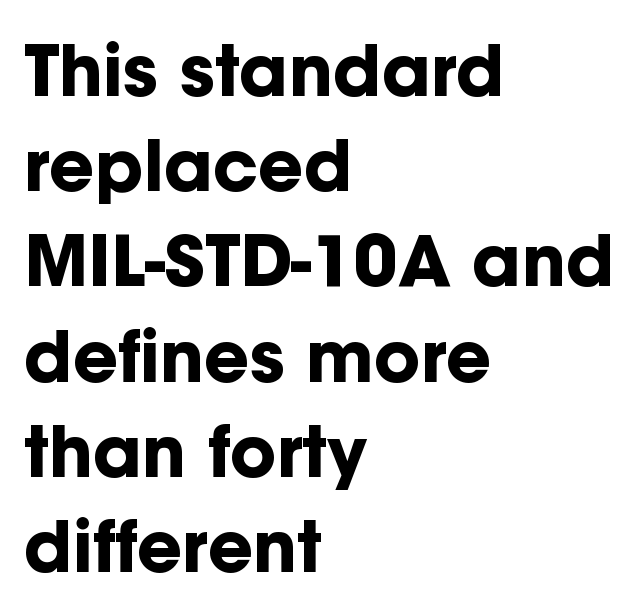
Is this a fixed-width face? No — the glyphs have proportional, varying widths. I'd call this a sans setting — the letters go barefoot. Quick note: underline off. Style check: upright. Summary of vertical rhythm: regular, with standard interline spacing.
